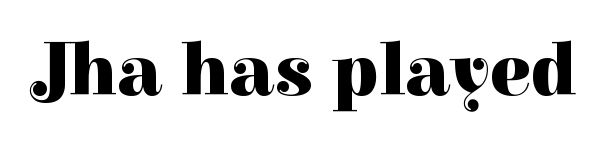
The image shows 75 px heavy serif type, upright; set normal letter spacing, not underlined; high stroke contrast and a medium x-height.
